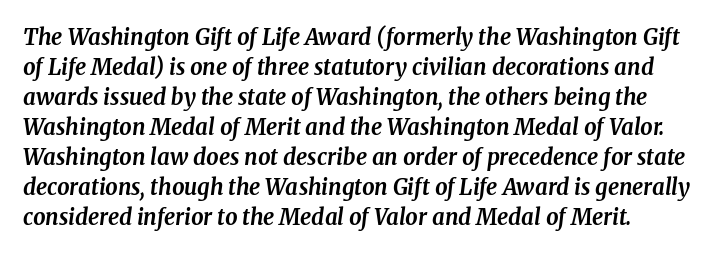
{"italic": "yes", "lean": "right", "slant_degrees": 8, "bold": "yes", "underline": "no", "line_spacing": "normal", "line_spacing_ratio": 1.36, "letter_spacing": "normal", "letter_spacing_em": 0.0, "glyph_px": 22}
